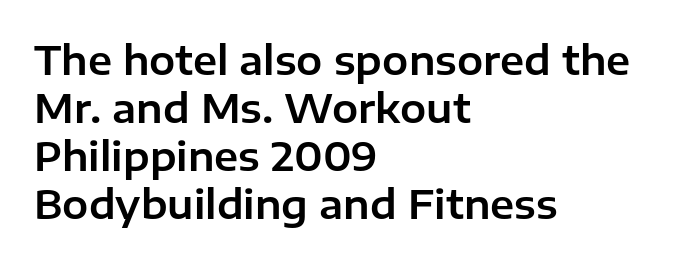
The image shows 39 px sans-serif type, upright; set left-aligned, line spacing 1.23x, normal letter spacing, not underlined; low stroke contrast and a medium x-height.
